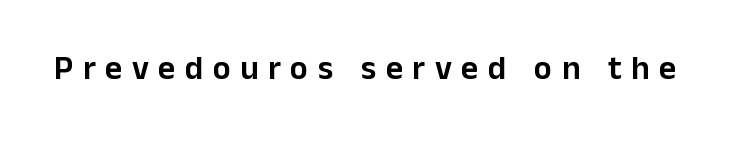
The image shows 33 px sans-serif type, upright; set unusually wide letter spacing (+0.29 em), not underlined; low stroke contrast and a medium x-height.
